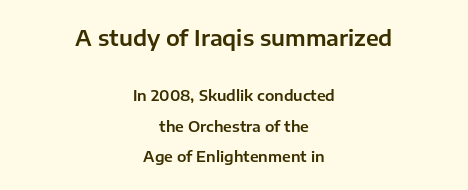
Q: Is the text italic (slanted)? A: No, it is upright.
Q: Is the text underlined? A: No.
Q: How is the paragraph aligned? A: Centered.
Q: Is the spacing between letters normal or unusually wide? A: Normal.
Q: Is the spacing between lines tight, normal or loose? A: Loose.
Q: Which block of text is set in a larger size, the first (top) or the second (bottom)? A: The first (top) one.
